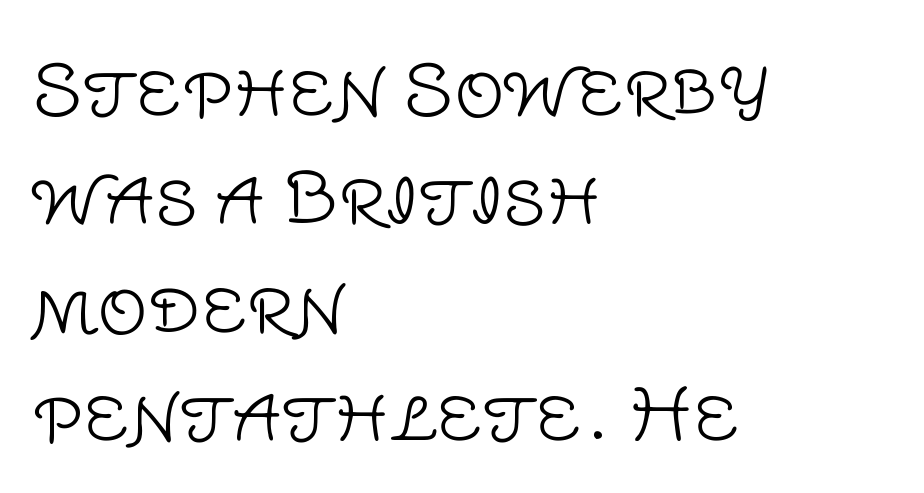
{"serif": "no", "bold": "no", "weight": "light", "width": "normal", "stroke_contrast": "low", "x_height": "large", "monospaced": "no", "underline": "no", "align": "left", "line_spacing": "normal", "line_spacing_ratio": 1.55, "letter_spacing": "normal", "letter_spacing_em": 0.0, "glyph_px": 70}
